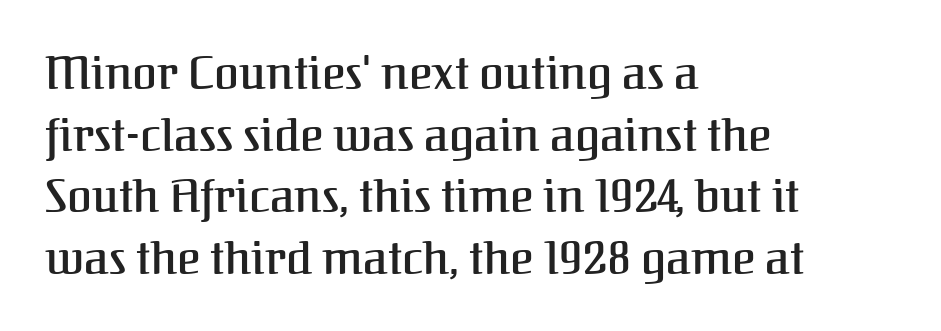
Q: Is the text italic (slanted)? A: No, it is upright.
Q: Is the typeface a serif or a sans-serif typeface? A: Serif.
Q: Is the text underlined? A: No.
Q: How is the paragraph aligned? A: Left-aligned.
Q: Is the spacing between letters normal or unusually wide? A: Normal.
Q: Is the spacing between lines tight, normal or loose? A: Normal.
Q: Width (condensed, normal, or wide)? A: Normal.
Q: Stroke contrast? A: Medium.
Q: x-height? A: Medium.
Q: Monospaced? A: No.
